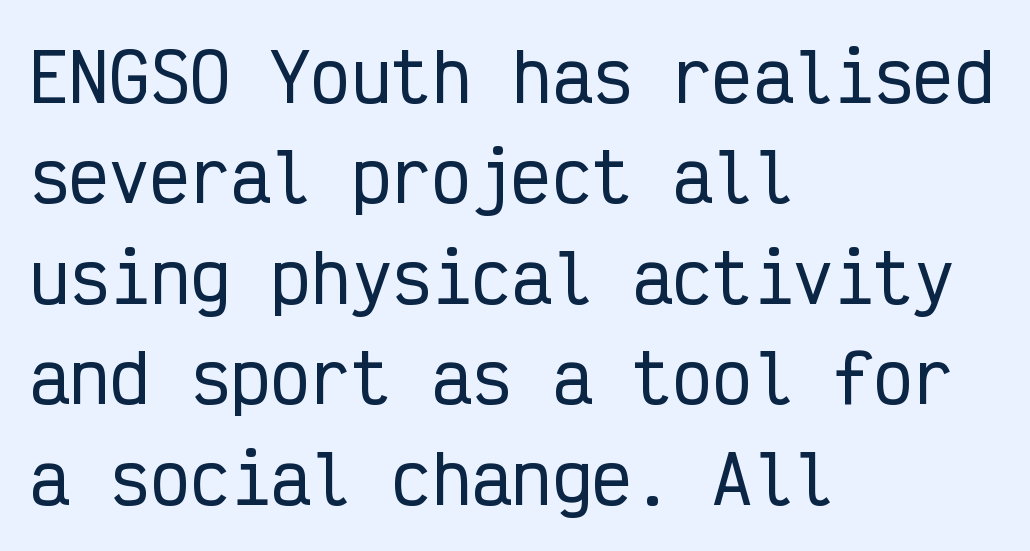
The image shows 67 px condensed sans-serif type, upright, monospaced; set left-aligned, normal line spacing (1.5x), normal letter spacing, not underlined; low stroke contrast and a medium x-height.
